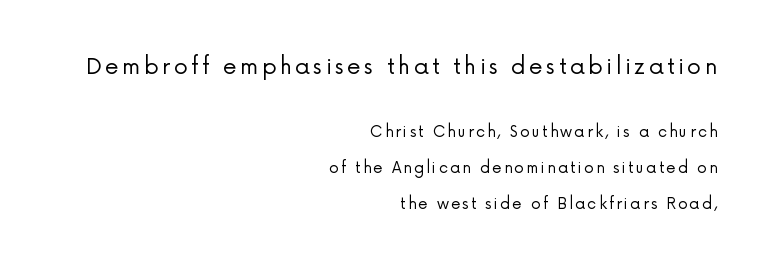
Upright lettering throughout. Lines of text with bare space underneath. Top chunk: large. Bottom chunk: small. Caption: face not bold, strokes unweighted. This rendering uses right alignment, leaving the left contour irregular.
